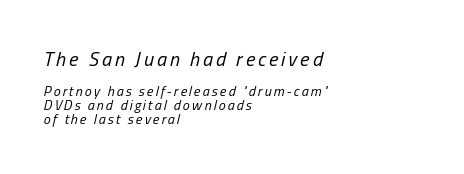
The image shows 20 px text type, italic (leaning right); set left-aligned, tight line spacing (1.03x), not underlined; the first (top) block is 1.43x larger.
